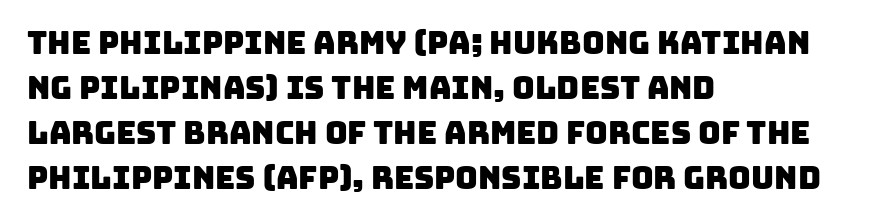
Q: Is the typeface a serif or a sans-serif typeface? A: Sans-serif.
Q: Is the text underlined? A: No.
Q: How is the paragraph aligned? A: Left-aligned.
Q: Is the spacing between letters normal or unusually wide? A: Normal.
Q: Is the spacing between lines tight, normal or loose? A: Normal.
Q: Width (condensed, normal, or wide)? A: Normal.
Q: Stroke contrast? A: Low.
Q: x-height? A: Large.
Q: Monospaced? A: No.
